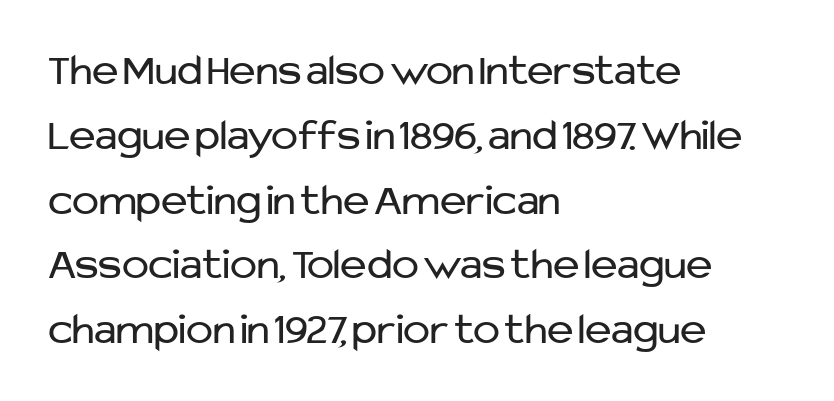
Q: Is the text bold? A: No.
Q: Is the text italic (slanted)? A: No, it is upright.
Q: Is the typeface a serif or a sans-serif typeface? A: Sans-serif.
Q: Is the text underlined? A: No.
Q: How is the paragraph aligned? A: Left-aligned.
Q: Is the spacing between letters normal or unusually wide? A: Normal.
Q: Is the spacing between lines tight, normal or loose? A: Normal.
Q: Width (condensed, normal, or wide)? A: Normal.
Q: Stroke contrast? A: Low.
Q: x-height? A: Medium.
Q: Monospaced? A: No.
